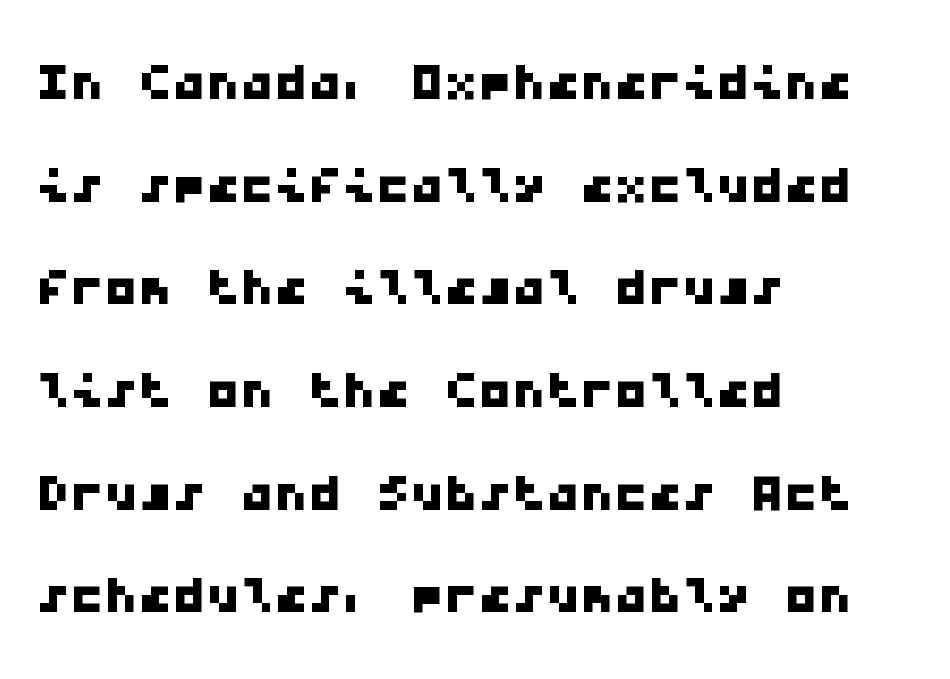
The image shows 68 px wide sans-serif type, monospaced; set left-aligned, normal line spacing (1.51x), normal letter spacing, not underlined; low stroke contrast and a medium x-height.
